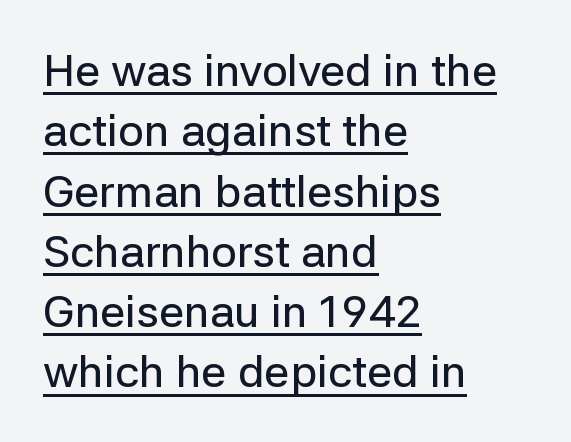
The image shows 45 px sans-serif type, upright; set left-aligned, normal line spacing (1.34x), normal letter spacing, underlined; low stroke contrast and a medium x-height.
